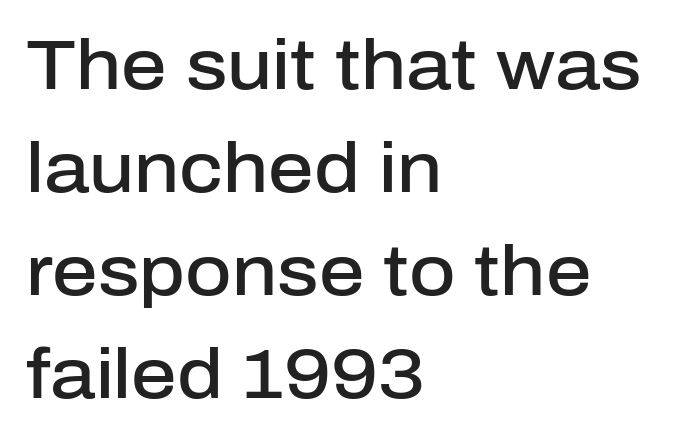
Q: Is the text bold? A: Semi-bold.
Q: Is the text italic (slanted)? A: No, it is upright.
Q: Is the typeface a serif or a sans-serif typeface? A: Sans-serif.
Q: Is the text underlined? A: No.
Q: How is the paragraph aligned? A: Left-aligned.
Q: Is the spacing between letters normal or unusually wide? A: Normal.
Q: Is the spacing between lines tight, normal or loose? A: Normal.
Q: Width (condensed, normal, or wide)? A: Normal.
Q: Stroke contrast? A: Low.
Q: x-height? A: Medium.
Q: Monospaced? A: No.
